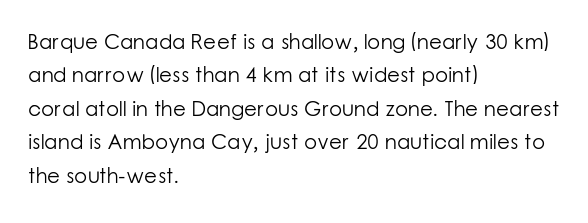
{"italic": "no", "bold": "no", "underline": "no", "align": "left", "line_spacing": "normal", "line_spacing_ratio": 1.59, "letter_spacing": "normal", "letter_spacing_em": 0.0, "glyph_px": 21}
